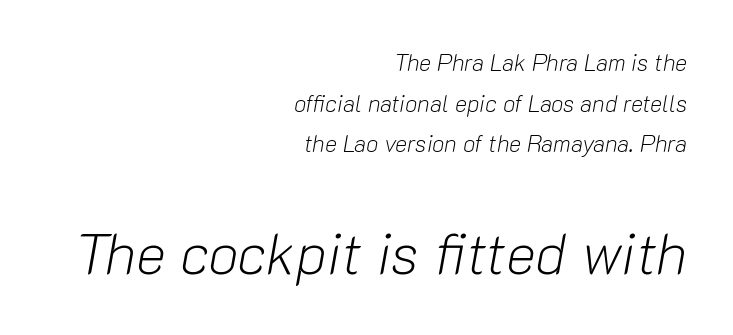
Q: Is the text bold? A: No.
Q: Is the text italic (slanted)? A: Yes, it leans right by about 10 degrees.
Q: Is the text underlined? A: No.
Q: How is the paragraph aligned? A: Right-aligned.
Q: Is the spacing between letters normal or unusually wide? A: Normal.
Q: Which block of text is set in a larger size, the first (top) or the second (bottom)? A: The second (bottom) one.
Q: Width (condensed, normal, or wide)? A: Normal.
Q: Stroke contrast? A: Low.
Q: x-height? A: Medium.
Q: Monospaced? A: No.
